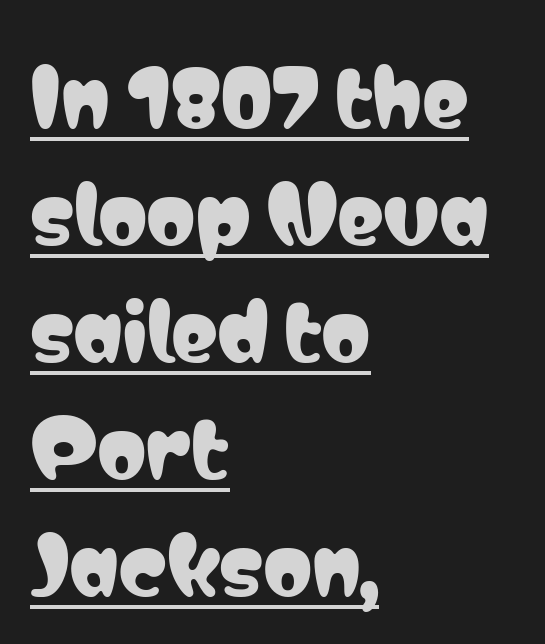
{"serif": "no", "italic": "no", "width": "condensed", "stroke_contrast": "low", "x_height": "medium", "monospaced": "no", "underline": "yes", "align": "left", "line_spacing": "normal", "line_spacing_ratio": 1.5, "letter_spacing": "normal", "letter_spacing_em": 0.0, "glyph_px": 78}
